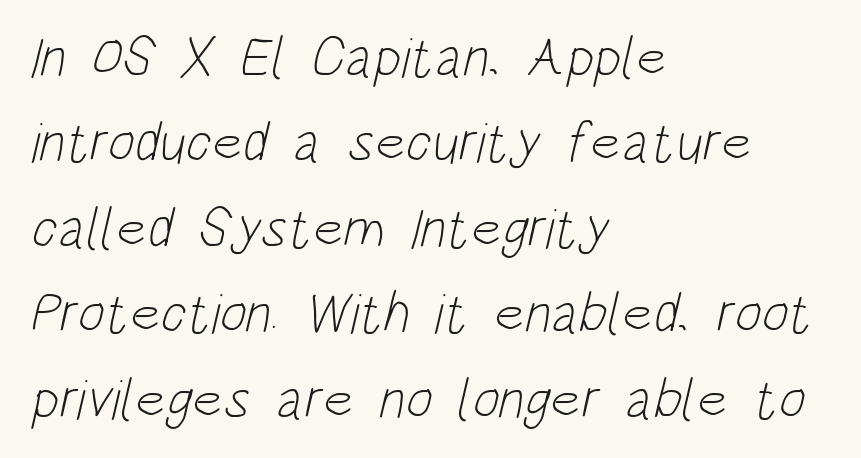
Q: Is the text bold? A: No.
Q: Is the typeface a serif or a sans-serif typeface? A: Sans-serif.
Q: Is the text underlined? A: No.
Q: How is the paragraph aligned? A: Left-aligned.
Q: Is the spacing between letters normal or unusually wide? A: Normal.
Q: Is the spacing between lines tight, normal or loose? A: Normal.
Q: Width (condensed, normal, or wide)? A: Condensed.
Q: Stroke contrast? A: Low.
Q: x-height? A: Large.
Q: Monospaced? A: No.
